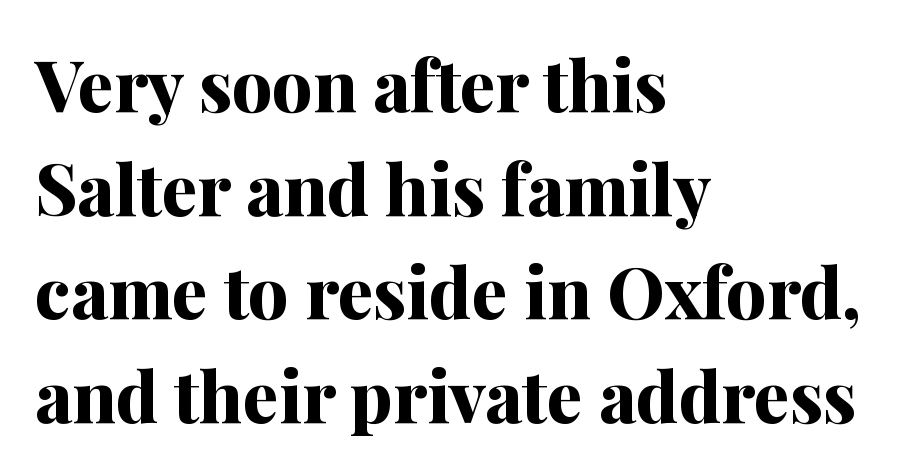
{"serif": "yes", "italic": "no", "bold": "yes", "weight": "bold", "width": "normal", "stroke_contrast": "medium", "x_height": "medium", "monospaced": "no", "underline": "no", "align": "left", "line_spacing": "normal", "line_spacing_ratio": 1.46, "letter_spacing": "normal", "letter_spacing_em": 0.0, "glyph_px": 71}
